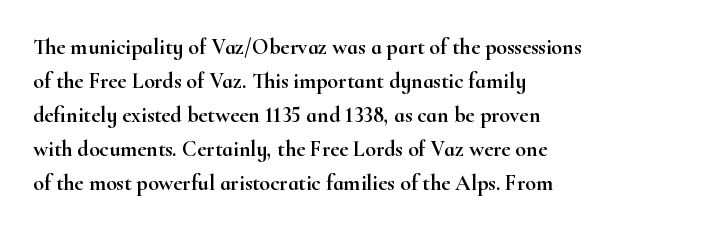
The image shows 22 px text type, upright; set left-aligned, normal line spacing (1.55x), normal letter spacing, not underlined.
